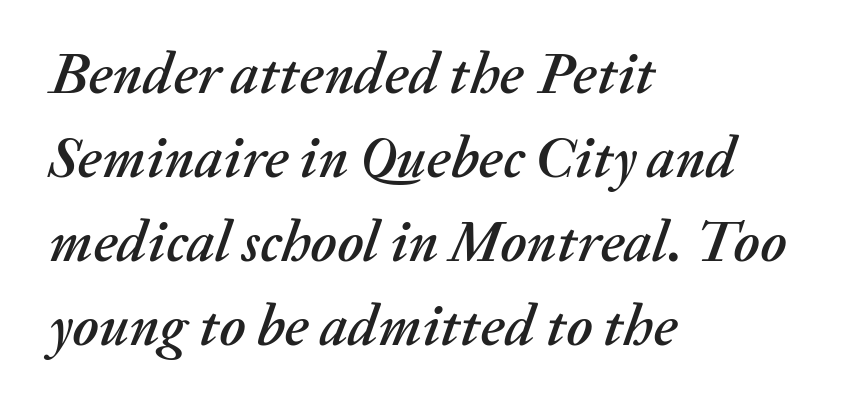
The image shows 58 px text type, italic (leaning right); set left-aligned, normal line spacing (1.45x), normal letter spacing, not underlined; medium stroke contrast and a medium x-height.
